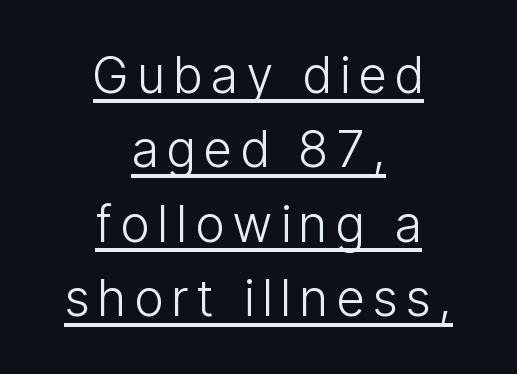
{"serif": "no", "italic": "no", "bold": "no", "weight": "light", "width": "condensed", "stroke_contrast": "low", "x_height": "medium", "monospaced": "no", "underline": "yes", "align": "center", "line_spacing": "normal", "line_spacing_ratio": 1.49, "glyph_px": 50}
